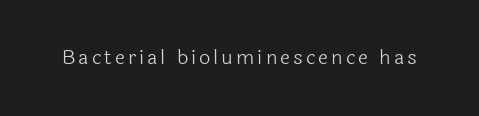
The image shows 20 px text type, upright; set not underlined.
